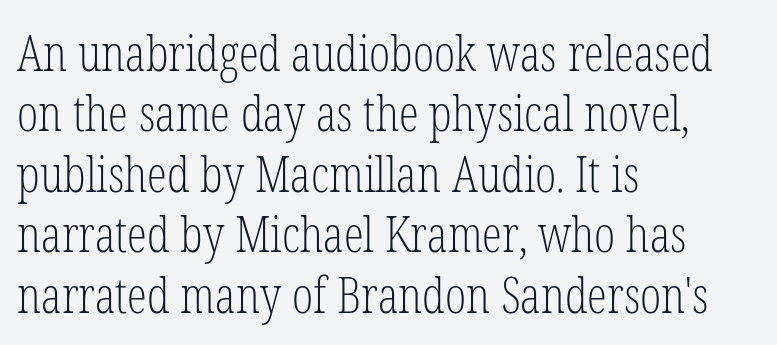
Proportional: the letters do not fall into vertical columns. Is this a heavy cut? Hardly; it is regular or lighter. The face used here is rendered with its standard letterfit. Italic? Not at all — the glyphs are vertical. Letters rest on an invisible, unmarked baseline.
